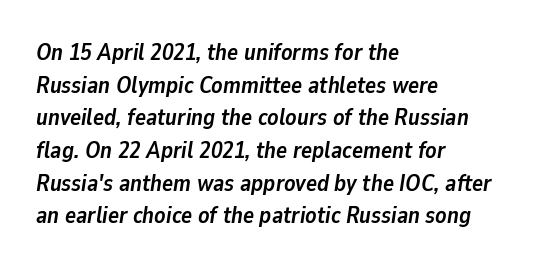
{"italic": "yes", "lean": "right", "slant_degrees": 9, "bold": "yes", "underline": "no", "align": "left", "line_spacing": "normal", "line_spacing_ratio": 1.42, "letter_spacing": "normal", "letter_spacing_em": 0.0, "glyph_px": 23}
